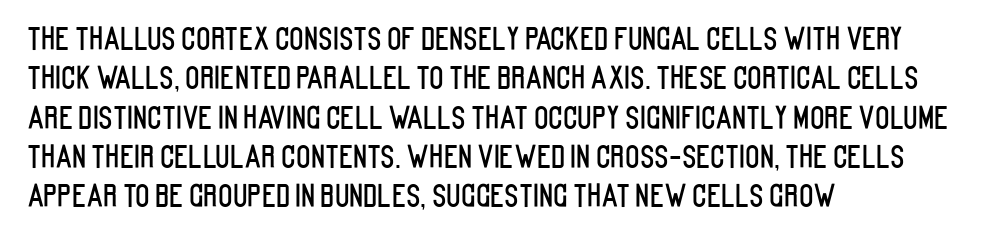
{"serif": "no", "italic": "no", "width": "condensed", "stroke_contrast": "low", "x_height": "large", "monospaced": "no", "underline": "no", "align": "left", "line_spacing": "normal", "line_spacing_ratio": 1.31, "letter_spacing": "normal", "letter_spacing_em": 0.0, "glyph_px": 30}
